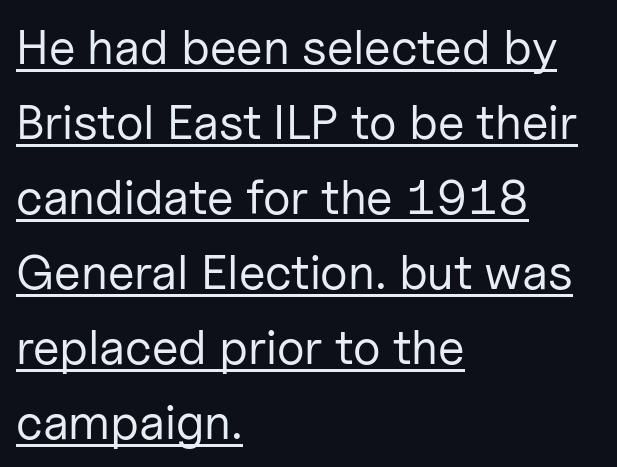
Q: Is the text bold? A: No.
Q: Is the text italic (slanted)? A: No, it is upright.
Q: Is the typeface a serif or a sans-serif typeface? A: Sans-serif.
Q: Is the text underlined? A: Yes.
Q: How is the paragraph aligned? A: Left-aligned.
Q: Is the spacing between letters normal or unusually wide? A: Normal.
Q: Is the spacing between lines tight, normal or loose? A: Normal.
Q: Width (condensed, normal, or wide)? A: Normal.
Q: Stroke contrast? A: Low.
Q: x-height? A: Medium.
Q: Monospaced? A: No.
